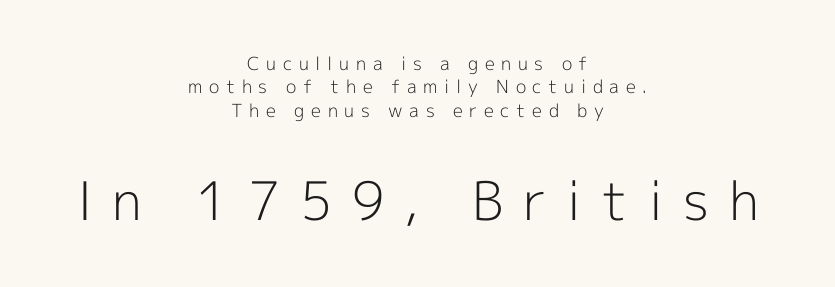
Q: Is the text bold? A: No.
Q: Is the text italic (slanted)? A: No, it is upright.
Q: Is the typeface a serif or a sans-serif typeface? A: Sans-serif.
Q: Is the text underlined? A: No.
Q: How is the paragraph aligned? A: Centered.
Q: Is the spacing between letters normal or unusually wide? A: Unusually wide.
Q: Is the spacing between lines tight, normal or loose? A: Normal.
Q: Which block of text is set in a larger size, the first (top) or the second (bottom)? A: The second (bottom) one.
Q: Width (condensed, normal, or wide)? A: Normal.
Q: x-height? A: Medium.
Q: Monospaced? A: No.
